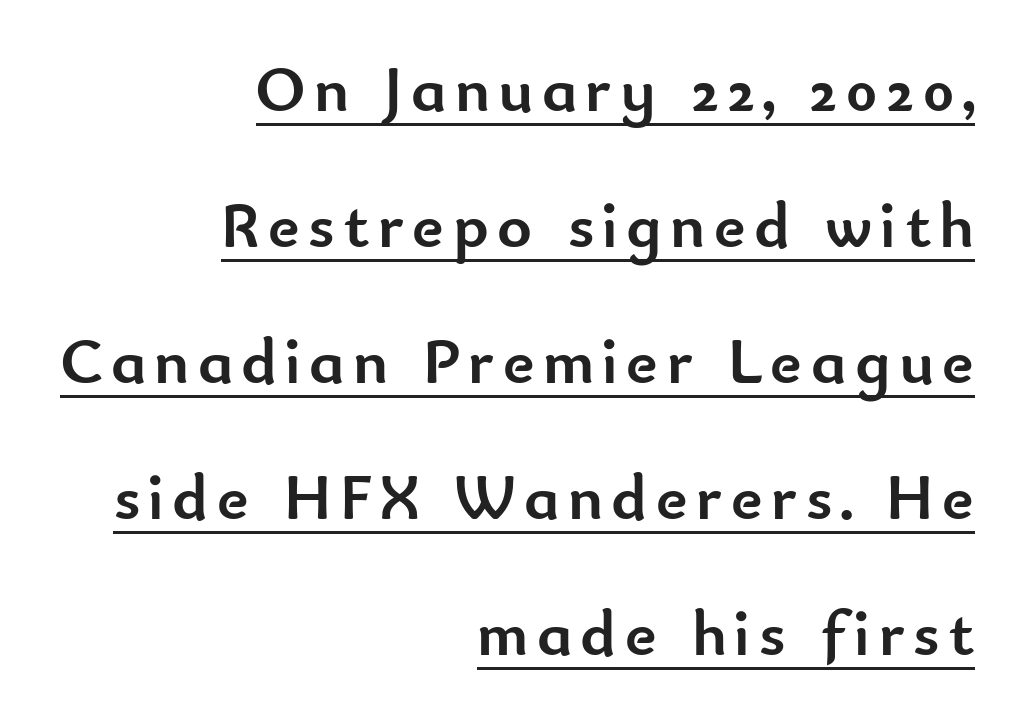
Style check: upright. Reading down the block, your eye finds every line finishing at a fixed right position. You can see a thin bar hugging the bottom of the glyphs. The passage shown stacks its lines with a broad gap. The rendering uses a bold face; every stroke is thick and dark.
